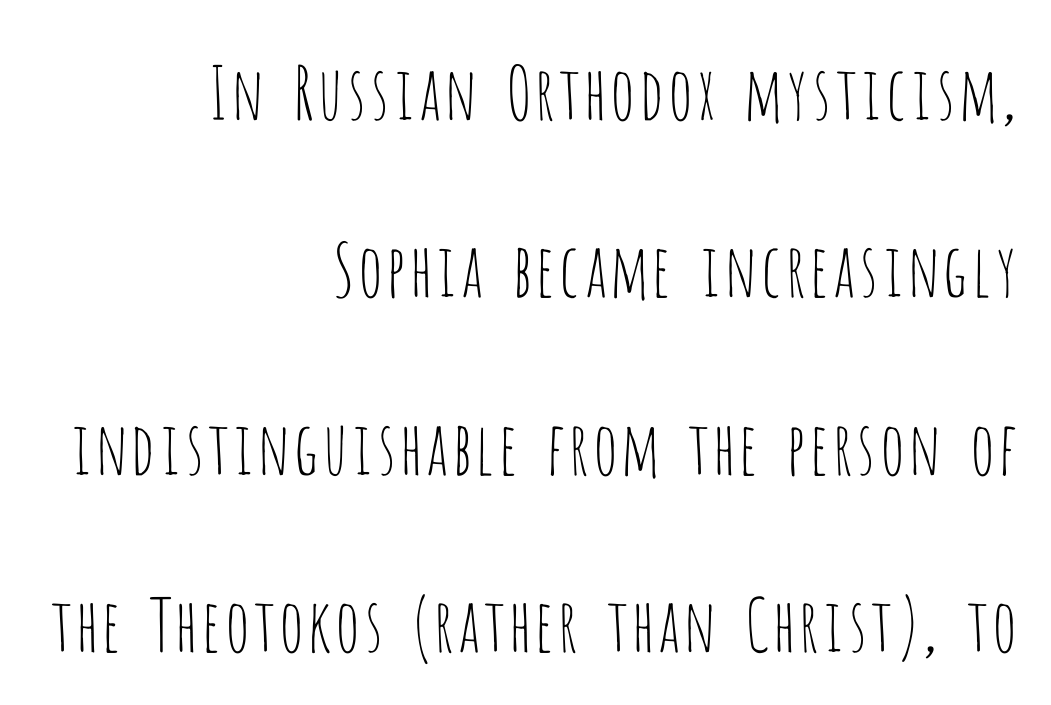
Q: Is the text bold? A: No.
Q: Is the text italic (slanted)? A: No, it is upright.
Q: Is the typeface a serif or a sans-serif typeface? A: Sans-serif.
Q: Is the text underlined? A: No.
Q: How is the paragraph aligned? A: Right-aligned.
Q: Is the spacing between letters normal or unusually wide? A: Normal.
Q: Is the spacing between lines tight, normal or loose? A: Loose.
Q: Width (condensed, normal, or wide)? A: Condensed.
Q: Stroke contrast? A: Low.
Q: x-height? A: Large.
Q: Monospaced? A: No.
